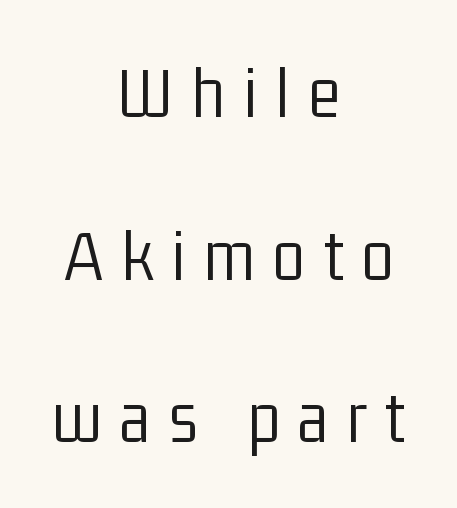
The weight would be labelled regular, book, light, or lighter still. The zone under the glyphs is completely vacant. Serifs: no, the terminals of the letterforms are clean. Is there any slant? The stems are plumb.
